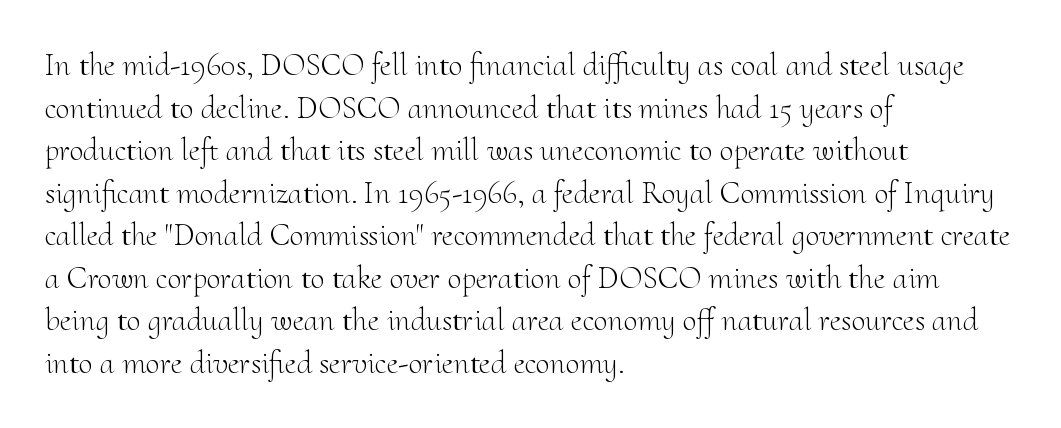
The image shows 32 px light serif type, upright; set left-aligned, normal line spacing (1.33x), normal letter spacing, not underlined; medium stroke contrast and a small x-height.
